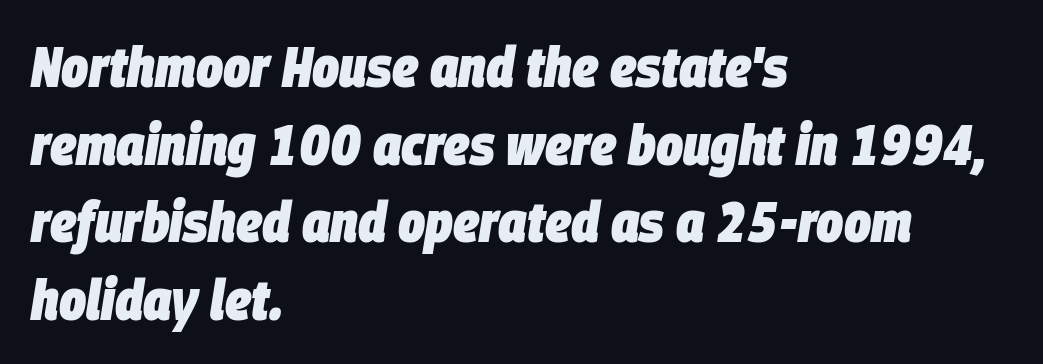
Q: Is the text bold? A: Yes.
Q: Is the text italic (slanted)? A: Yes, it leans right by about 9 degrees.
Q: Is the text underlined? A: No.
Q: How is the paragraph aligned? A: Left-aligned.
Q: Is the spacing between letters normal or unusually wide? A: Normal.
Q: Is the spacing between lines tight, normal or loose? A: Normal.
Q: Width (condensed, normal, or wide)? A: Condensed.
Q: Stroke contrast? A: Low.
Q: x-height? A: Large.
Q: Monospaced? A: No.
